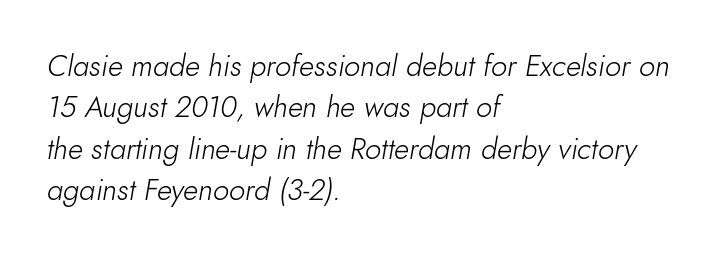
{"italic": "yes", "lean": "right", "slant_degrees": 10, "bold": "no", "weight": "light", "width": "normal", "stroke_contrast": "low", "x_height": "small", "monospaced": "no", "underline": "no", "align": "left", "line_spacing": "normal", "line_spacing_ratio": 1.43, "letter_spacing": "normal", "letter_spacing_em": 0.0, "glyph_px": 29}
